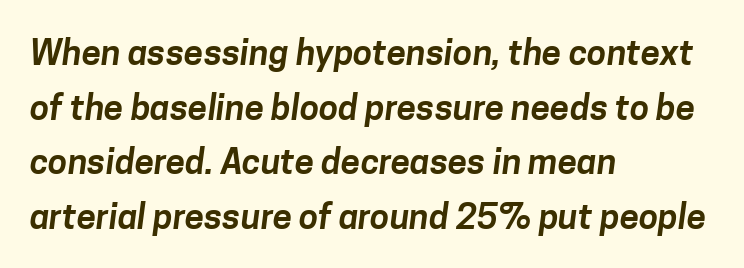
Compared with typical body copy, the letter spacing here is the same. The passage is arranged the way most books set body copy — flush left. Nobody drew a line under any word here. The designer went with a sans here, leaving each stem footless. Character widths vary here, with narrow letters taking less room than wide ones. The block of text has a typical density, with ordinary space between rows.
